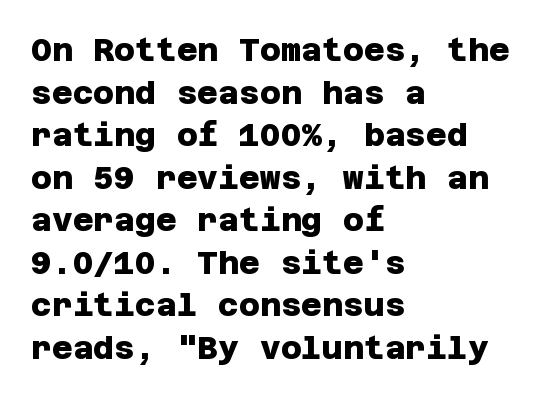
The image shows 32 px heavy sans-serif type; set left-aligned, normal line spacing (1.33x), normal letter spacing, not underlined; low stroke contrast and a large x-height.
